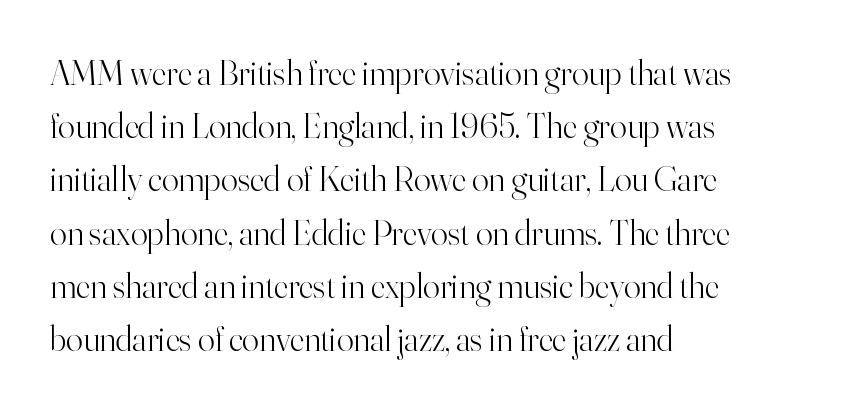
This reads as an unemphasized weight, regular at the heaviest. Old-style or modern, the face here clearly has serifs. Each row of text sits above clean, open space. Inter-character spacing is left at the font's built-in metrics.
